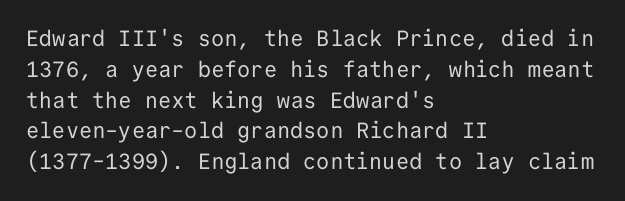
{"italic": "no", "bold": "no", "underline": "no", "align": "left", "line_spacing": "normal", "line_spacing_ratio": 1.4, "letter_spacing": "normal", "letter_spacing_em": 0.0, "glyph_px": 22}
